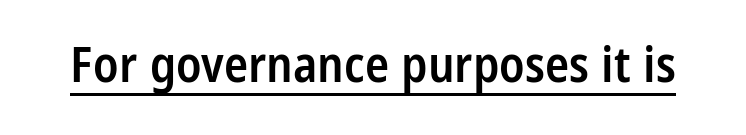
{"serif": "no", "italic": "no", "bold": "semi", "weight": "semibold", "width": "condensed", "stroke_contrast": "low", "x_height": "large", "monospaced": "no", "underline": "yes", "letter_spacing": "normal", "letter_spacing_em": 0.0, "glyph_px": 50}
